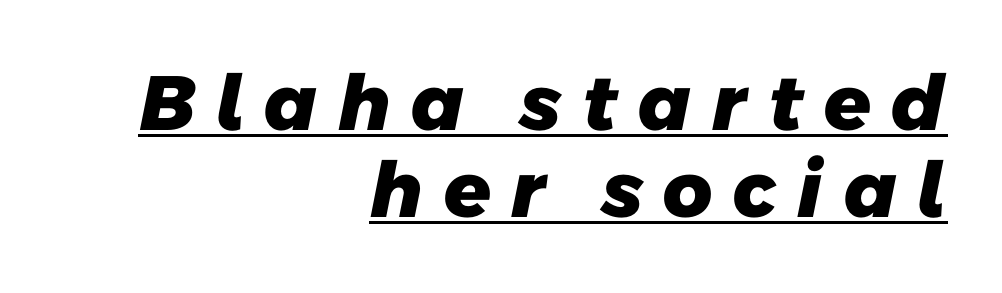
The words here are underlined. Chunky letters — that's bold for sure. To sum up the face: it is a sans, with no serifs. The ragged edge is on the left, which tells us the setting is flush right. Character widths vary here, with narrow letters taking less room than wide ones. You could only call the tracking loose — the letters float apart.
